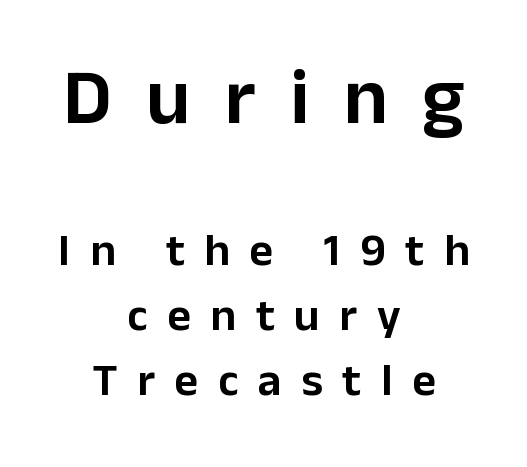
Tall strokes in this sample are plumb rather than angled. I'd call this a sans setting — the letters go barefoot. A normal amount of white space separates one row of letters from the next. Each letter keeps its own natural width here, so spacing adapts to shape. The lines are quadded center.
